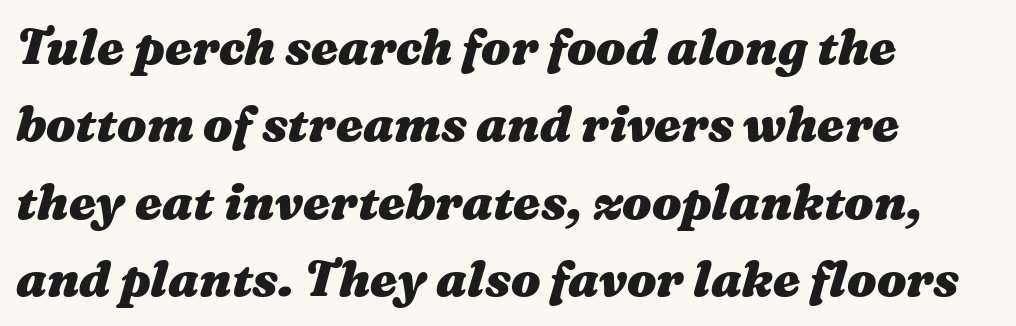
Q: Is the text bold? A: Yes.
Q: Is the text italic (slanted)? A: Yes, it leans right by about 16 degrees.
Q: Is the text underlined? A: No.
Q: How is the paragraph aligned? A: Left-aligned.
Q: Is the spacing between letters normal or unusually wide? A: Normal.
Q: Is the spacing between lines tight, normal or loose? A: Normal.
Q: Width (condensed, normal, or wide)? A: Wide.
Q: Stroke contrast? A: Medium.
Q: x-height? A: Medium.
Q: Monospaced? A: No.
